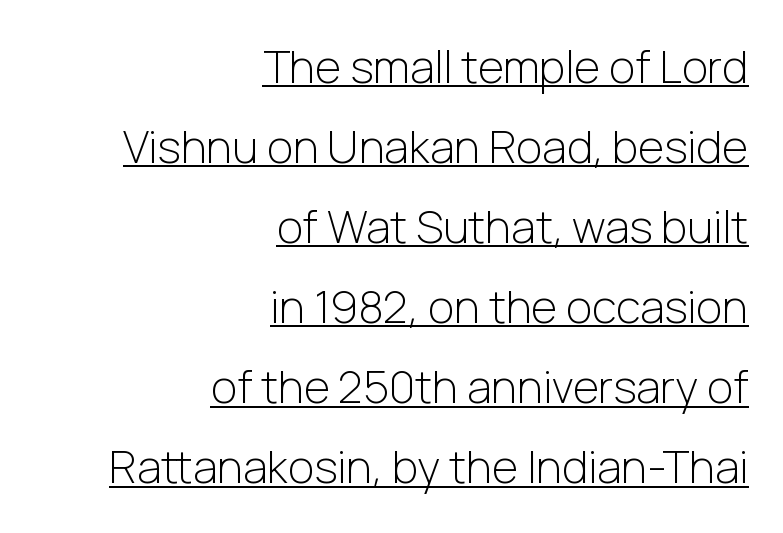
Q: Is the text bold? A: No.
Q: Is the text italic (slanted)? A: No, it is upright.
Q: Is the typeface a serif or a sans-serif typeface? A: Sans-serif.
Q: Is the text underlined? A: Yes.
Q: How is the paragraph aligned? A: Right-aligned.
Q: Is the spacing between letters normal or unusually wide? A: Normal.
Q: Width (condensed, normal, or wide)? A: Normal.
Q: Stroke contrast? A: Low.
Q: x-height? A: Medium.
Q: Monospaced? A: No.
